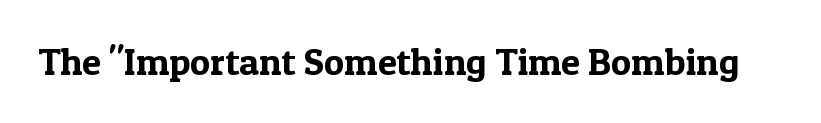
Q: Is the text italic (slanted)? A: No, it is upright.
Q: Is the typeface a serif or a sans-serif typeface? A: Serif.
Q: Is the text underlined? A: No.
Q: Is the spacing between letters normal or unusually wide? A: Normal.
Q: Width (condensed, normal, or wide)? A: Normal.
Q: x-height? A: Medium.
Q: Monospaced? A: No.
